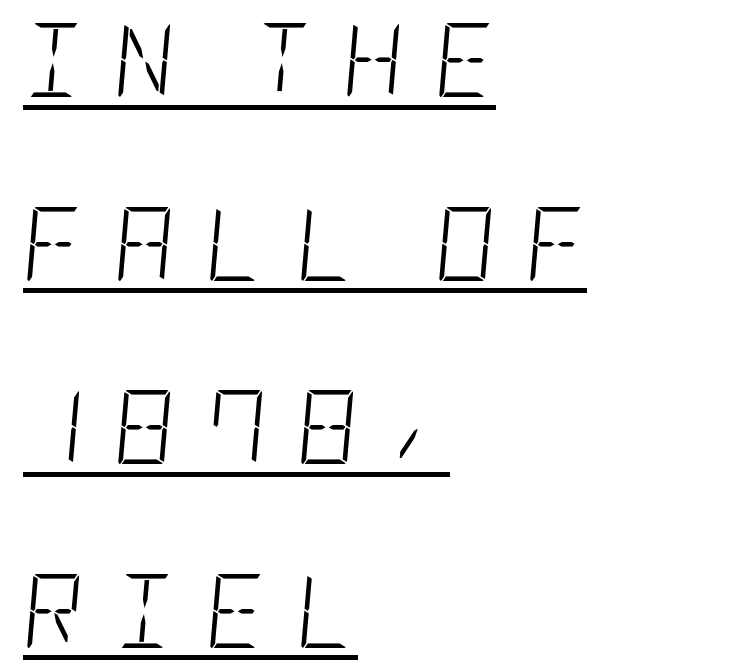
{"italic": "yes", "lean": "right", "slant_degrees": 5, "bold": "no", "weight": "light", "width": "condensed", "stroke_contrast": "low", "x_height": "large", "underline": "yes", "align": "left", "line_spacing": "loose", "line_spacing_ratio": 2.48, "letter_spacing": "wide", "letter_spacing_em": 0.42, "glyph_px": 74}
